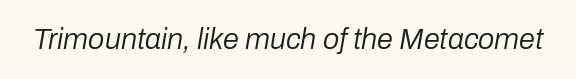
The image shows 29 px regular-weight type, italic (leaning right); set normal letter spacing, not underlined; low stroke contrast and a medium x-height.
